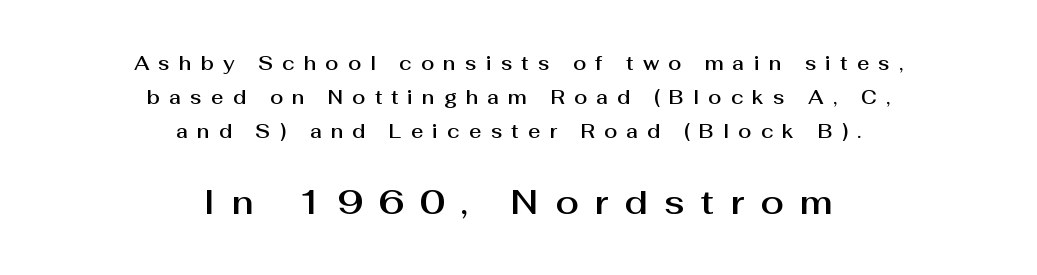
Q: Is the text italic (slanted)? A: No, it is upright.
Q: Is the typeface a serif or a sans-serif typeface? A: Sans-serif.
Q: Is the text underlined? A: No.
Q: How is the paragraph aligned? A: Centered.
Q: Is the spacing between letters normal or unusually wide? A: Unusually wide.
Q: Which block of text is set in a larger size, the first (top) or the second (bottom)? A: The second (bottom) one.
Q: Width (condensed, normal, or wide)? A: Normal.
Q: Stroke contrast? A: Medium.
Q: x-height? A: Medium.
Q: Monospaced? A: No.
